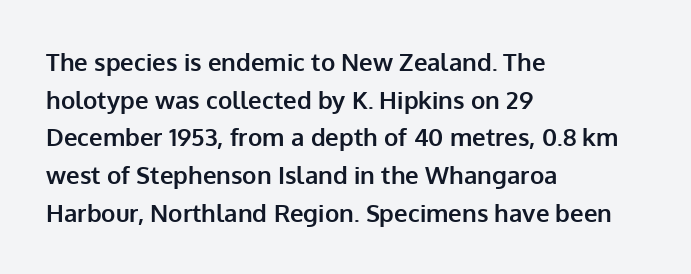
{"italic": "no", "bold": "yes", "underline": "no", "align": "left", "line_spacing": "normal", "line_spacing_ratio": 1.57, "letter_spacing": "normal", "letter_spacing_em": 0.0, "glyph_px": 24}
